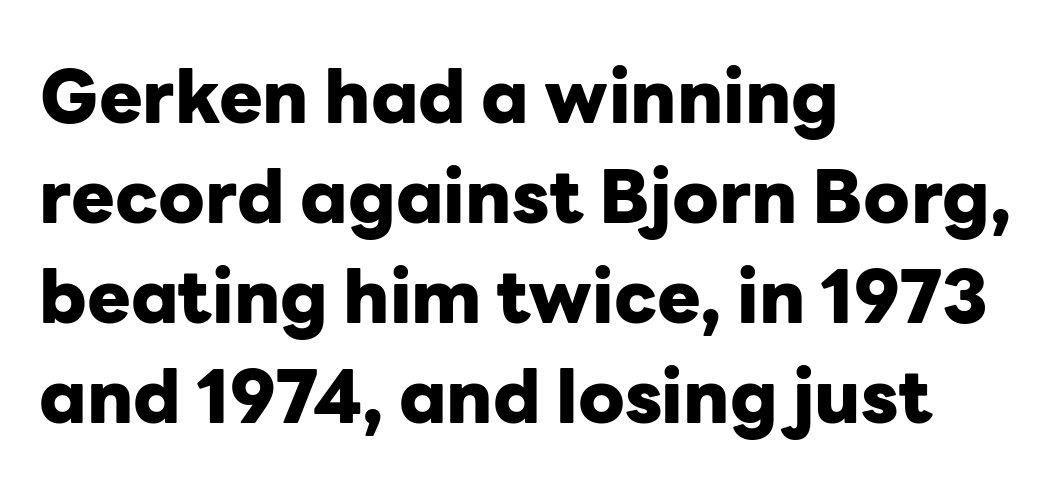
The image shows 73 px heavy sans-serif type, upright; set left-aligned, normal line spacing (1.37x), normal letter spacing, not underlined; low stroke contrast and a medium x-height.
